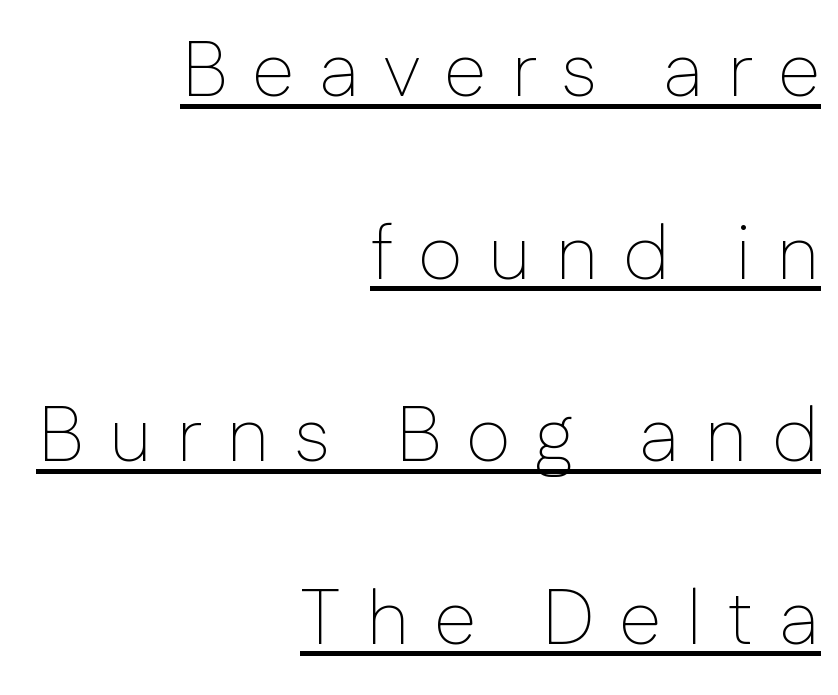
Q: Is the text bold? A: No.
Q: Is the text italic (slanted)? A: No, it is upright.
Q: Is the typeface a serif or a sans-serif typeface? A: Sans-serif.
Q: Is the text underlined? A: Yes.
Q: How is the paragraph aligned? A: Right-aligned.
Q: Is the spacing between letters normal or unusually wide? A: Unusually wide.
Q: Is the spacing between lines tight, normal or loose? A: Loose.
Q: Width (condensed, normal, or wide)? A: Normal.
Q: Stroke contrast? A: Low.
Q: x-height? A: Medium.
Q: Monospaced? A: No.
